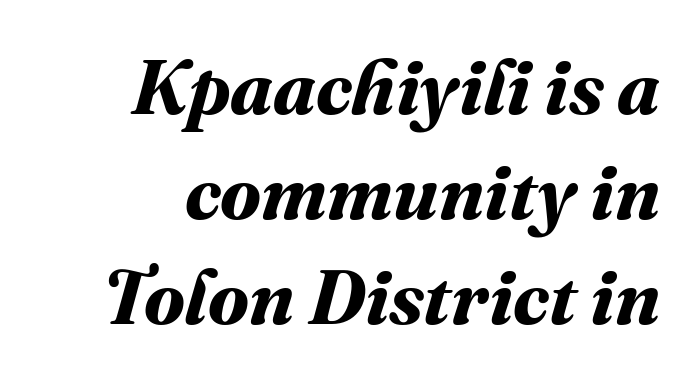
Q: Is the text bold? A: Yes.
Q: Is the text underlined? A: No.
Q: Is the spacing between letters normal or unusually wide? A: Normal.
Q: Is the spacing between lines tight, normal or loose? A: Normal.
Q: Width (condensed, normal, or wide)? A: Normal.
Q: Stroke contrast? A: Medium.
Q: x-height? A: Medium.
Q: Monospaced? A: No.
